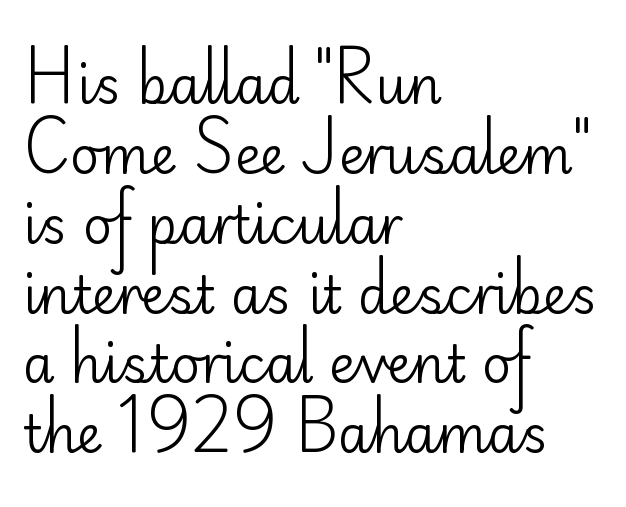
A bare baseline throughout the passage. Rendered with straight, roman letterforms. This is not heavy type; no bold has been used. Tracking here is standard; glyphs follow each other at the usual distance.
